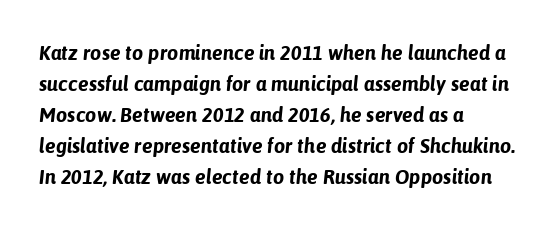
{"italic": "yes", "lean": "right", "slant_degrees": 6, "bold": "yes", "underline": "no", "align": "left", "line_spacing": "normal", "line_spacing_ratio": 1.55, "letter_spacing": "normal", "letter_spacing_em": 0.0, "glyph_px": 20}
